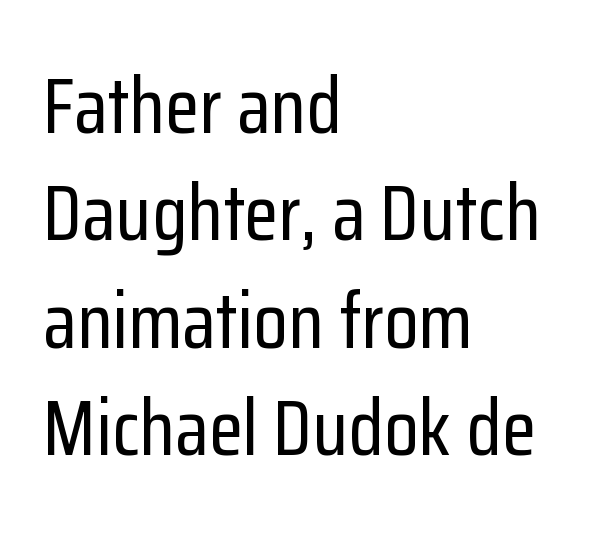
The rag falls on the right side of this text block. Only glyphs here, with clear space below each row. Between one letter and the next there's only the usual sliver of space. Look at the bottom of the vertical strokes: they stop flat, with no serifs. Each new line begins a customary step beneath the previous one.
